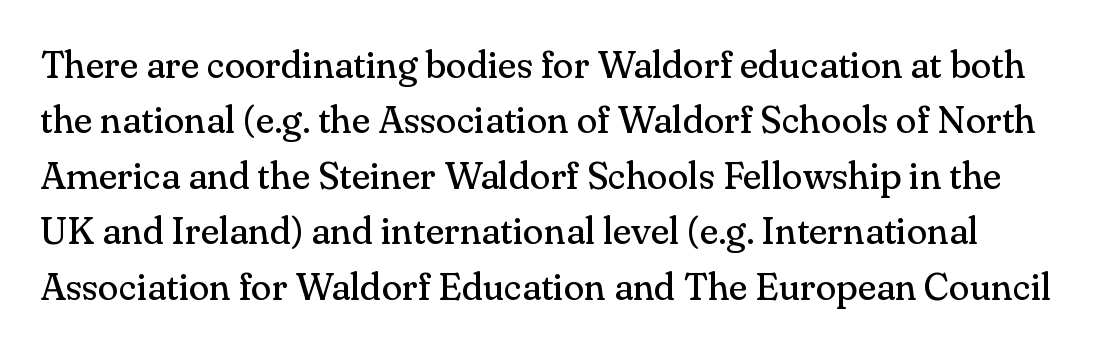
{"serif": "yes", "italic": "no", "bold": "no", "weight": "regular", "width": "normal", "stroke_contrast": "medium", "x_height": "small", "monospaced": "no", "underline": "no", "line_spacing": "normal", "line_spacing_ratio": 1.46, "letter_spacing": "normal", "letter_spacing_em": 0.0, "glyph_px": 38}
